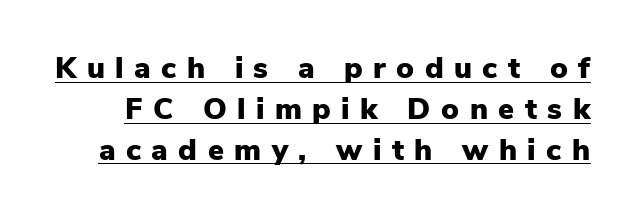
{"serif": "no", "italic": "no", "bold": "yes", "weight": "heavy", "width": "normal", "stroke_contrast": "low", "x_height": "medium", "monospaced": "no", "underline": "yes", "line_spacing": "normal", "line_spacing_ratio": 1.36, "letter_spacing": "wide", "letter_spacing_em": 0.35, "glyph_px": 30}
